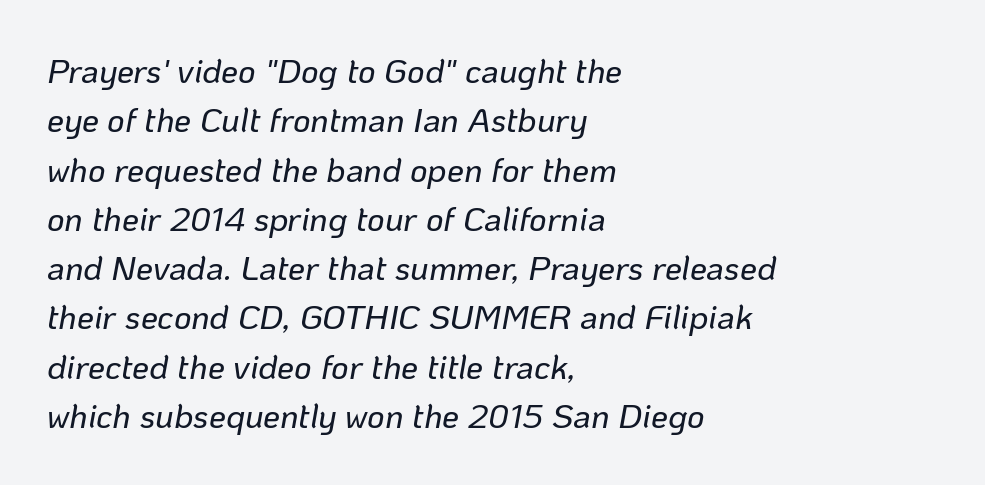
Q: Is the text italic (slanted)? A: Yes, it leans right by about 10 degrees.
Q: Is the text underlined? A: No.
Q: How is the paragraph aligned? A: Left-aligned.
Q: Is the spacing between letters normal or unusually wide? A: Normal.
Q: Is the spacing between lines tight, normal or loose? A: Normal.
Q: Width (condensed, normal, or wide)? A: Normal.
Q: Stroke contrast? A: Low.
Q: x-height? A: Medium.
Q: Monospaced? A: No.
